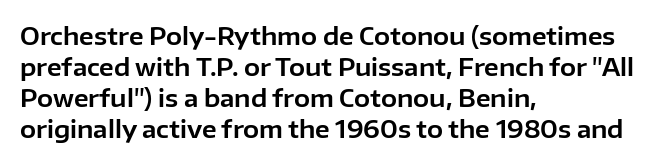
Q: Is the text italic (slanted)? A: No, it is upright.
Q: Is the text underlined? A: No.
Q: How is the paragraph aligned? A: Left-aligned.
Q: Is the spacing between letters normal or unusually wide? A: Normal.
Q: Is the spacing between lines tight, normal or loose? A: Normal.
